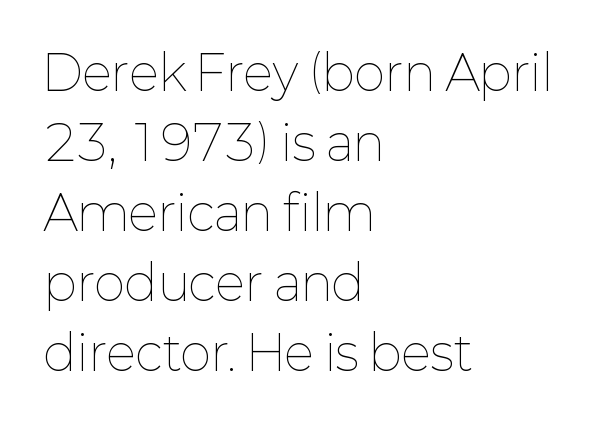
{"italic": "no", "bold": "no", "weight": "thin", "width": "normal", "stroke_contrast": "low", "x_height": "medium", "monospaced": "no", "underline": "no", "align": "left", "line_spacing": "normal", "line_spacing_ratio": 1.46, "letter_spacing": "normal", "letter_spacing_em": 0.0, "glyph_px": 48}
